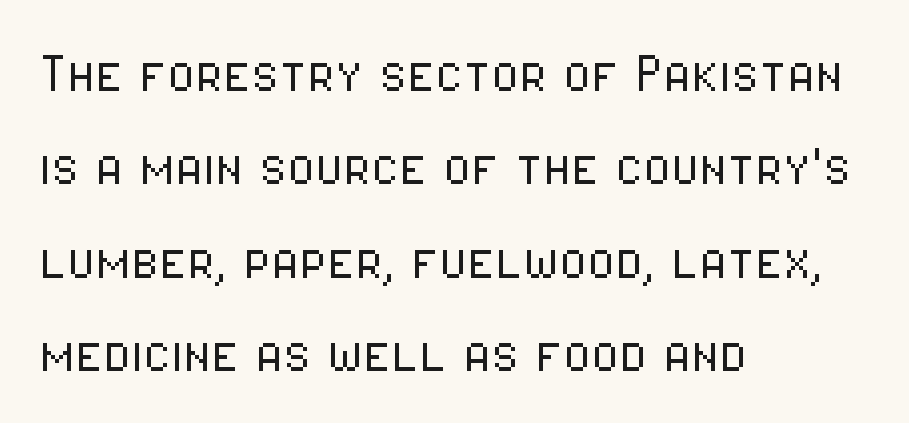
The image shows 64 px light, condensed sans-serif type, upright; set left-aligned, normal line spacing (1.46x), normal letter spacing, not underlined; low stroke contrast and a medium x-height.
